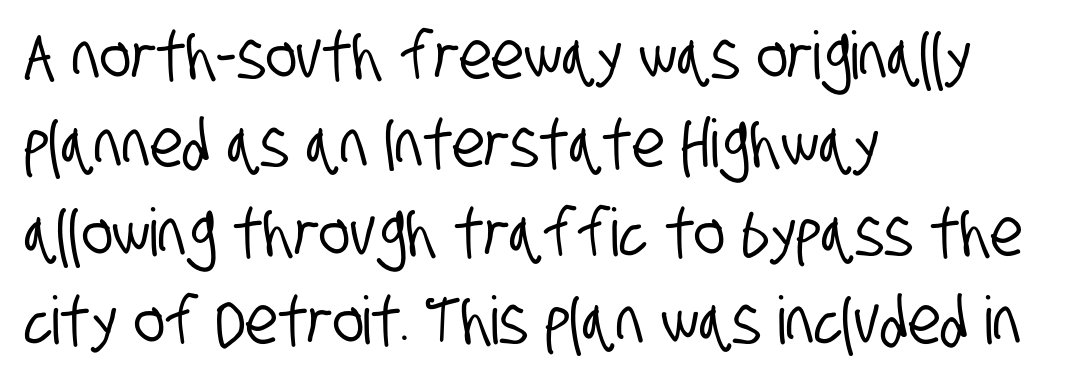
Q: Is the typeface a serif or a sans-serif typeface? A: Sans-serif.
Q: Is the text underlined? A: No.
Q: How is the paragraph aligned? A: Left-aligned.
Q: Is the spacing between letters normal or unusually wide? A: Normal.
Q: Is the spacing between lines tight, normal or loose? A: Normal.
Q: Width (condensed, normal, or wide)? A: Condensed.
Q: Stroke contrast? A: Low.
Q: x-height? A: Large.
Q: Monospaced? A: No.
